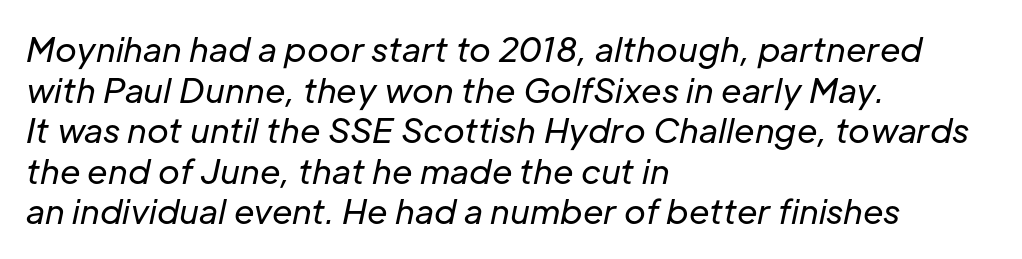
Reading down the block, your eye returns to a fixed left position each line. The specimen reads as italic at a glance. Vertical stems look standard width or narrower in stroke. The strip under each line holds only bare page.
